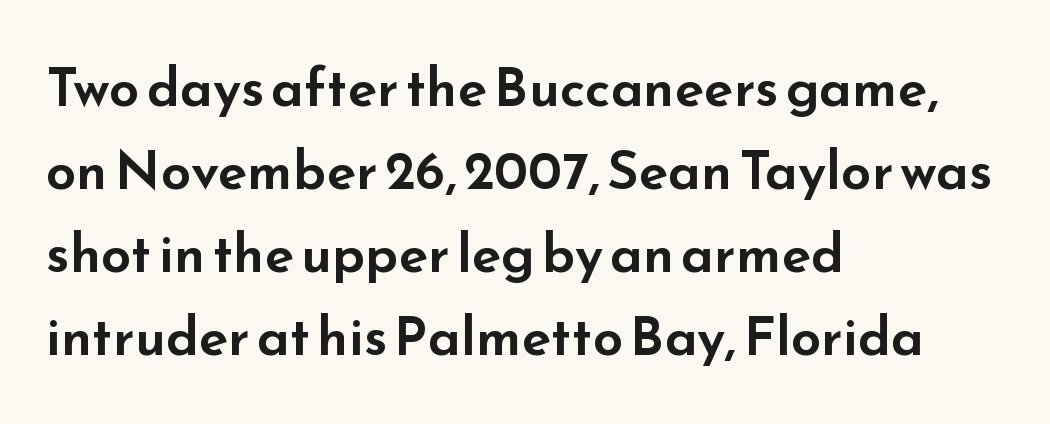
Character widths vary here, with narrow letters taking less room than wide ones. The specimen omits any rule beneath the text block's lines. Serif or sans? Sans — the stroke terminals are bare. Here the glyphs are tracked normally, forming tight word shapes.
